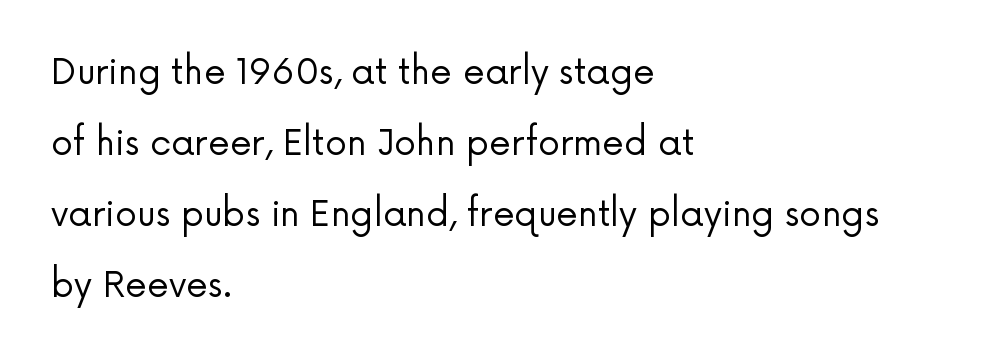
{"serif": "no", "italic": "no", "bold": "no", "weight": "regular", "width": "normal", "stroke_contrast": "low", "x_height": "medium", "monospaced": "no", "underline": "no", "align": "left", "line_spacing": "loose", "line_spacing_ratio": 2.03, "letter_spacing": "normal", "letter_spacing_em": 0.0, "glyph_px": 35}
